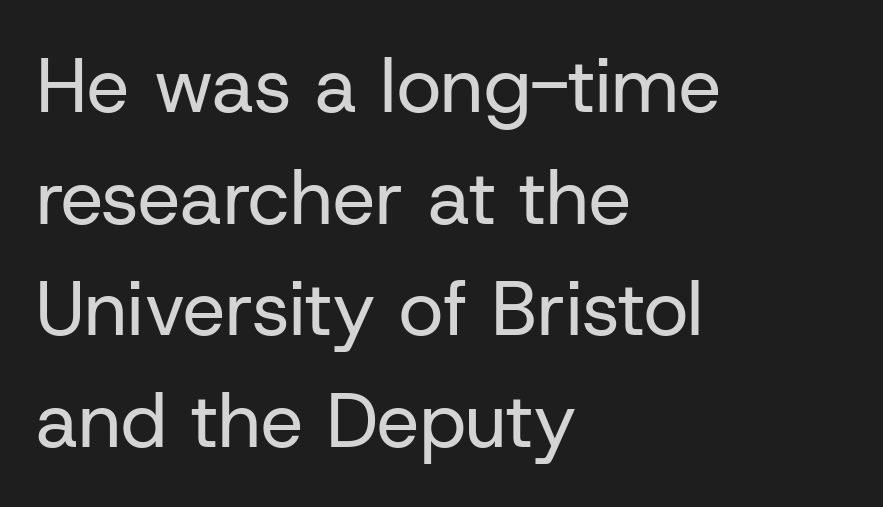
{"serif": "no", "italic": "no", "bold": "no", "weight": "regular", "width": "normal", "stroke_contrast": "low", "x_height": "medium", "monospaced": "no", "underline": "no", "align": "left", "line_spacing": "normal", "line_spacing_ratio": 1.47, "letter_spacing": "normal", "letter_spacing_em": 0.0, "glyph_px": 76}
